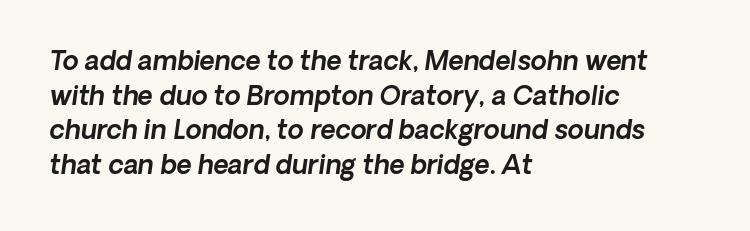
Q: Is the text underlined? A: No.
Q: How is the paragraph aligned? A: Left-aligned.
Q: Is the spacing between letters normal or unusually wide? A: Normal.
Q: Is the spacing between lines tight, normal or loose? A: Normal.
